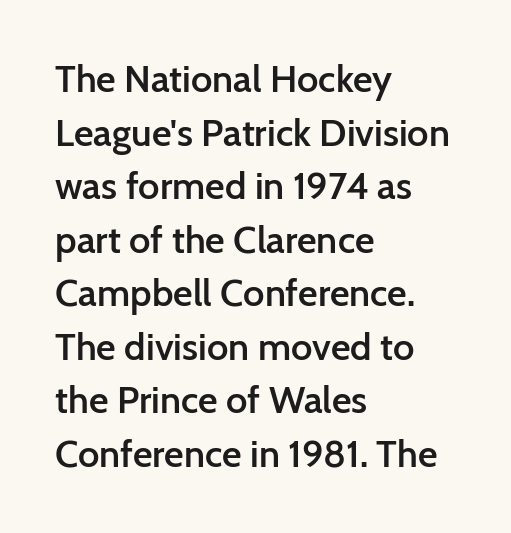
Every row of glyphs begins at an identical x-position on the left. Here the designer chose a conventional face with non-uniform glyph widths. The line-height multiplier appears to be the usual default. Upright lettering throughout. The strokes are fattened partway — semibold, not bold.
